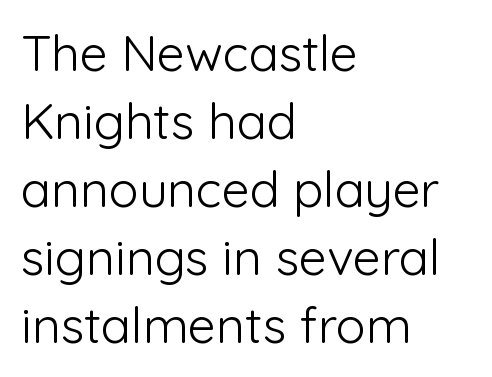
Successive baselines arrive at the customary interval. Proportional: the letters do not fall into vertical columns. The paragraph shown leans on its left margin. Ordinary non-slanted type is in use. Stems and bowls with no extra thickness — not bold. Honestly, there is no underline to notice here at all.
